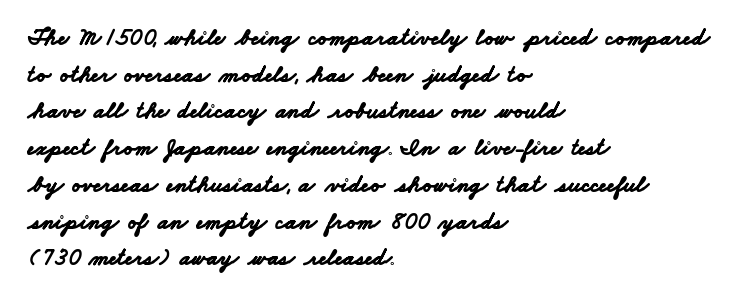
The image shows 24 px bold type; set left-aligned, normal line spacing (1.53x), normal letter spacing, not underlined.
